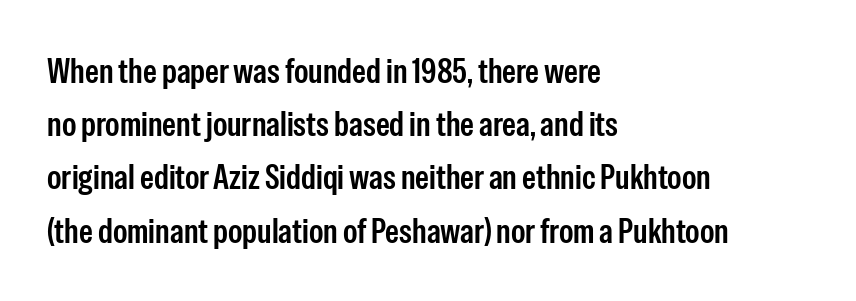
The rendering uses natural spacing where letterforms have individual widths. Nobody touched the tracking dial on this one. Nope, not italic — everything's standing straight. The space directly below the letters is spotless.
